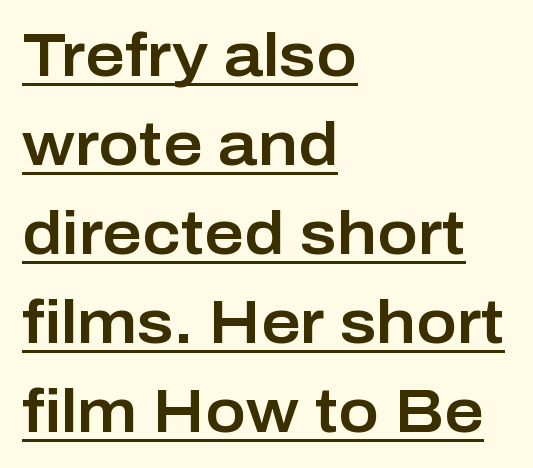
Grotesque or geometric, the face here clearly has no serifs. Baseline-to-baseline distance is the conventional proportion of letter height. Horizontally, the lines are justified to the leading edge only. Underline: present.
